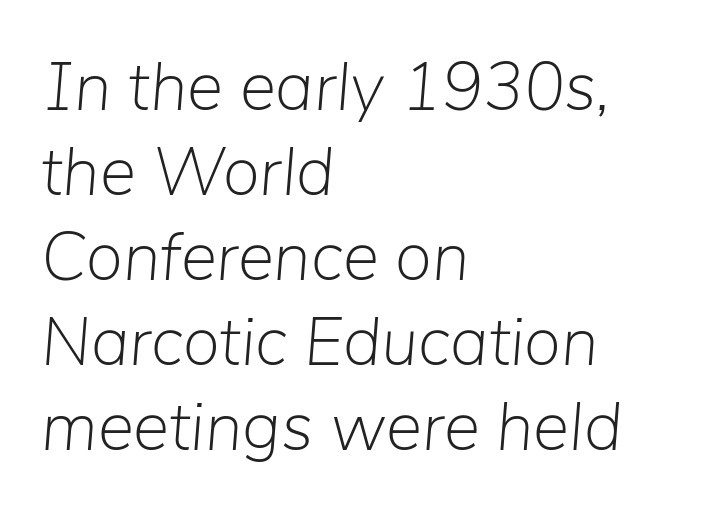
These lines were composed using italics. Words appear dense and cohesive because spacing is normal. Is the block centered? No — it sits flush against the left margin. Nobody drew a line under any word here. Summary of weight: not heavy and not bold. These lines are rendered in a variable-pitch font.
